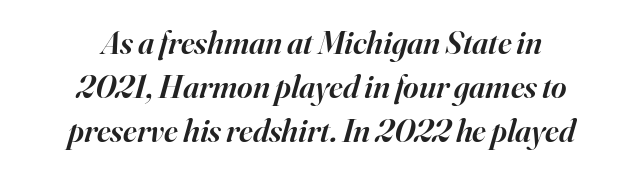
Q: Is the text bold? A: Semi-bold.
Q: Is the text italic (slanted)? A: Yes, it leans right by about 16 degrees.
Q: Is the typeface a serif or a sans-serif typeface? A: Serif.
Q: Is the text underlined? A: No.
Q: How is the paragraph aligned? A: Centered.
Q: Is the spacing between letters normal or unusually wide? A: Normal.
Q: Is the spacing between lines tight, normal or loose? A: Normal.
Q: Width (condensed, normal, or wide)? A: Normal.
Q: Stroke contrast? A: High.
Q: x-height? A: Small.
Q: Monospaced? A: No.
